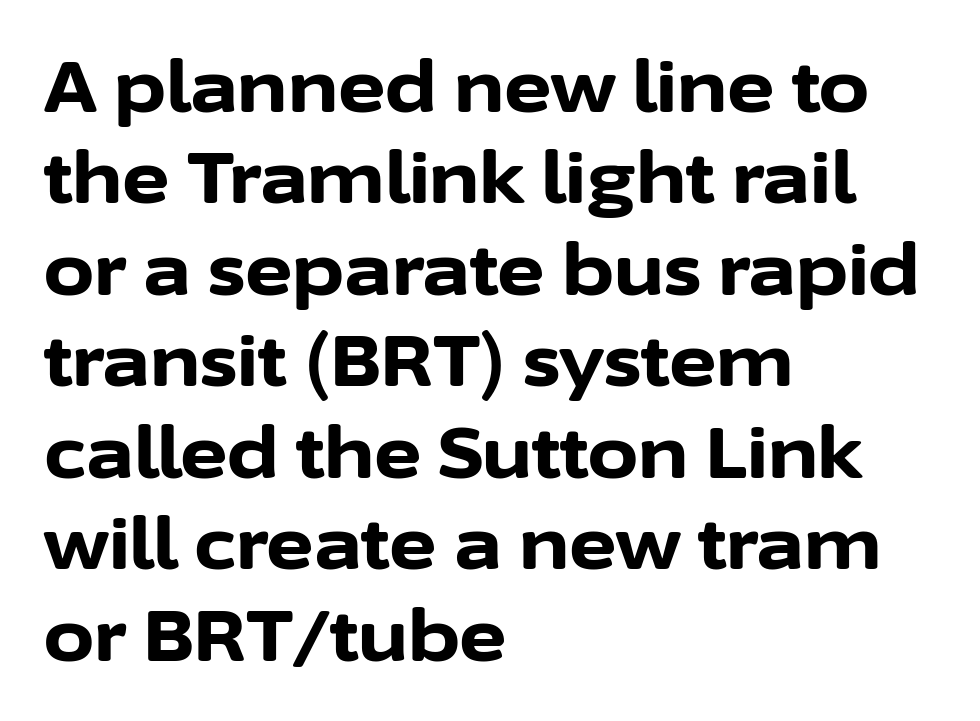
{"serif": "no", "italic": "no", "bold": "yes", "weight": "bold", "width": "normal", "stroke_contrast": "low", "x_height": "medium", "monospaced": "no", "underline": "no", "align": "left", "line_spacing": "normal", "line_spacing_ratio": 1.27, "letter_spacing": "normal", "letter_spacing_em": 0.0, "glyph_px": 72}
